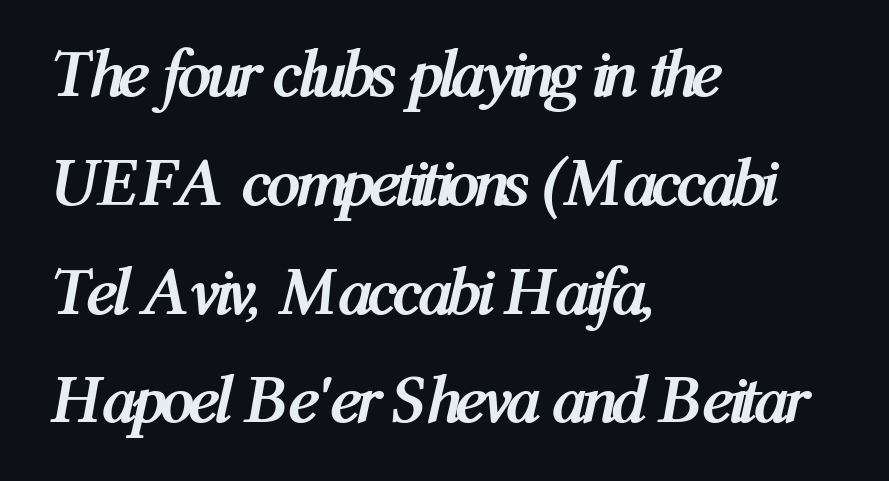
Each letter keeps its own natural width here, so spacing adapts to shape. The paragraph shown leans on its left margin. Successive baselines arrive at the customary interval. This is oblique type, the kind used for emphasis or titles. Chunky letters — that's bold for sure.
